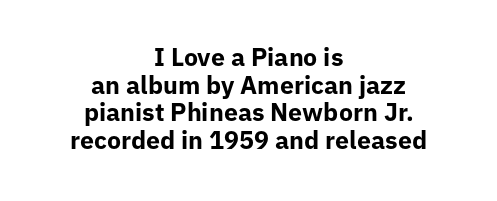
{"italic": "no", "bold": "yes", "underline": "no", "align": "center", "line_spacing": "tight", "line_spacing_ratio": 1.11, "letter_spacing": "normal", "letter_spacing_em": 0.0, "glyph_px": 25}
